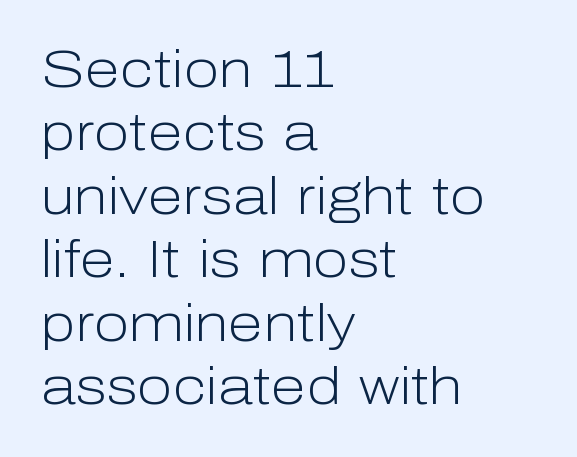
The image shows 52 px light sans-serif type, upright; set left-aligned, line spacing 1.22x, normal letter spacing, not underlined; low stroke contrast and a medium x-height.
